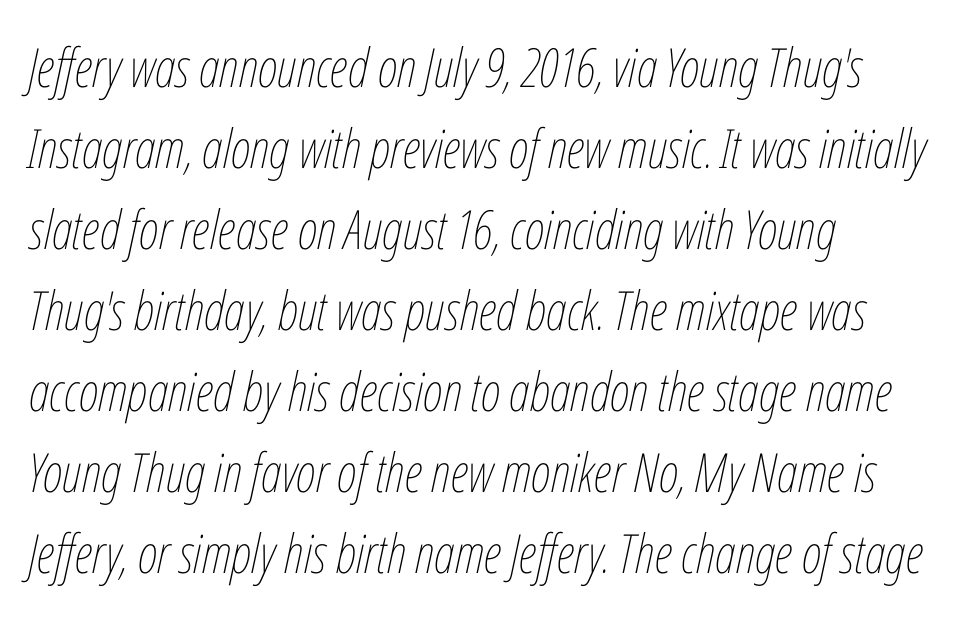
{"italic": "yes", "lean": "right", "slant_degrees": 12, "bold": "no", "weight": "thin", "width": "condensed", "stroke_contrast": "low", "x_height": "medium", "monospaced": "no", "underline": "no", "align": "left", "line_spacing": "normal", "line_spacing_ratio": 1.5, "letter_spacing": "normal", "letter_spacing_em": 0.0, "glyph_px": 54}
